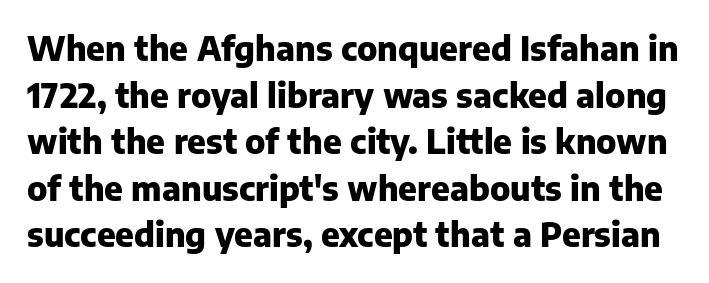
Q: Is the text bold? A: Yes.
Q: Is the text italic (slanted)? A: No, it is upright.
Q: Is the typeface a serif or a sans-serif typeface? A: Sans-serif.
Q: Is the text underlined? A: No.
Q: Is the spacing between letters normal or unusually wide? A: Normal.
Q: Is the spacing between lines tight, normal or loose? A: Normal.
Q: Width (condensed, normal, or wide)? A: Normal.
Q: Stroke contrast? A: Low.
Q: x-height? A: Medium.
Q: Monospaced? A: No.
